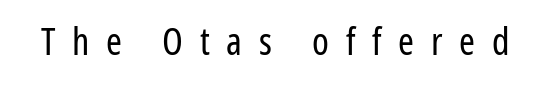
{"serif": "no", "italic": "no", "bold": "no", "weight": "regular", "width": "condensed", "stroke_contrast": "low", "x_height": "medium", "monospaced": "no", "underline": "no", "letter_spacing": "wide", "letter_spacing_em": 0.44, "glyph_px": 38}
